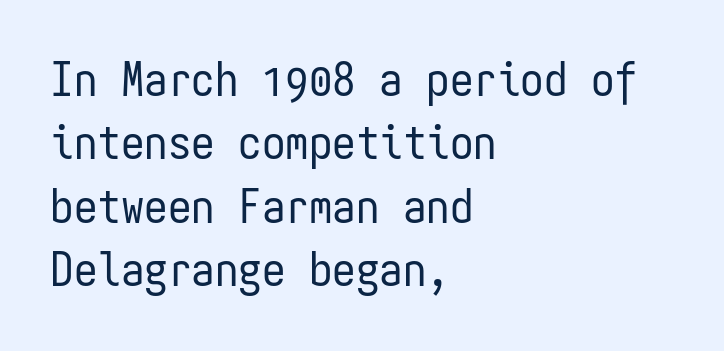
The image shows 47 px regular-weight, condensed sans-serif type, upright, monospaced; set left-aligned, normal line spacing (1.35x), normal letter spacing, not underlined; low stroke contrast and a medium x-height.
